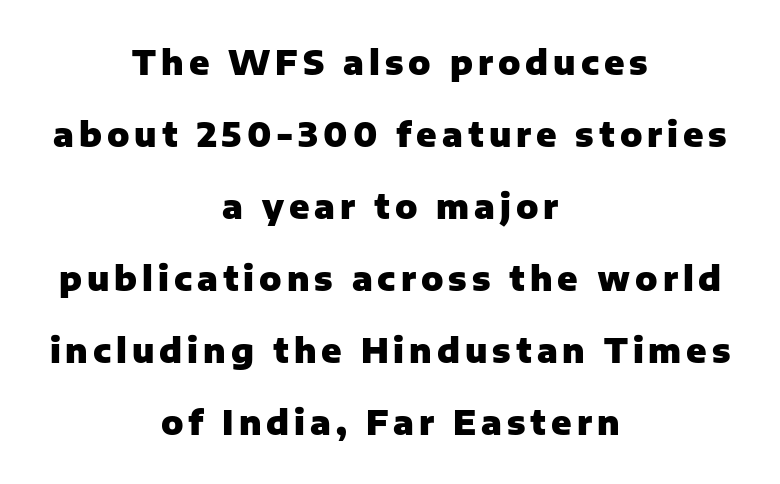
Q: Is the text bold? A: Yes.
Q: Is the text italic (slanted)? A: No, it is upright.
Q: Is the typeface a serif or a sans-serif typeface? A: Sans-serif.
Q: Is the text underlined? A: No.
Q: How is the paragraph aligned? A: Centered.
Q: Is the spacing between lines tight, normal or loose? A: Loose.
Q: Width (condensed, normal, or wide)? A: Normal.
Q: Stroke contrast? A: Low.
Q: x-height? A: Medium.
Q: Monospaced? A: No.
